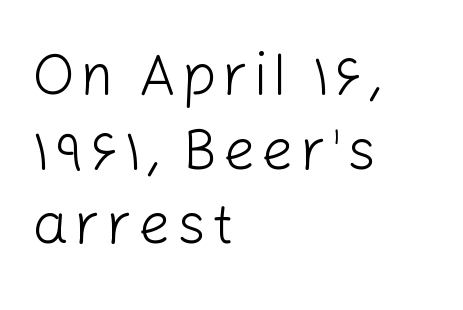
{"serif": "no", "italic": "no", "bold": "no", "weight": "light", "width": "normal", "stroke_contrast": "low", "x_height": "medium", "monospaced": "no", "underline": "no", "align": "left", "line_spacing": "normal", "line_spacing_ratio": 1.31, "glyph_px": 57}
